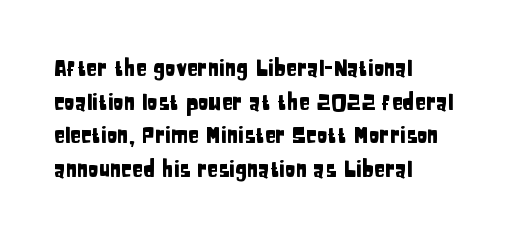
One glance says typical: line gaps are just what's usual. The letters stand upright; this is a roman face. The gap between lines stays unmarked. These lines keep a tight, regular rhythm from letter to letter. Casual observation: everything's shoved over to the left.
